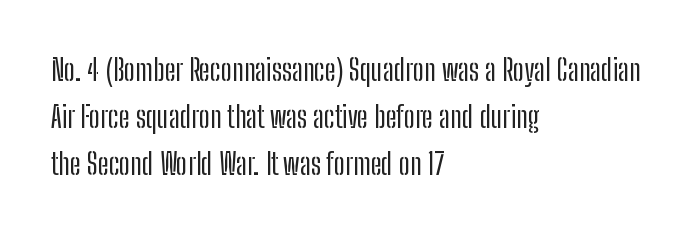
The image shows 30 px condensed sans-serif type, upright; set left-aligned, normal line spacing (1.56x), normal letter spacing, not underlined; low stroke contrast and a medium x-height.
